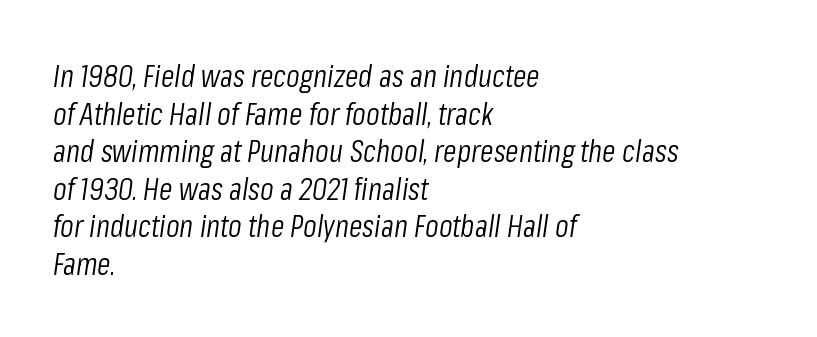
The rendering anchors every line to the left-hand side. Characters follow at the spacing the type designer built in. When letters slant like this, we call the style italic. Nothing heavy about these letters — not bold at all. The baseline area is clear. Looks like regular typesetting: each glyph gets only the width it needs.
